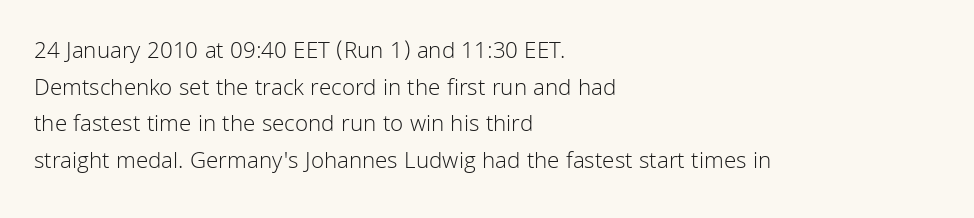
{"italic": "no", "bold": "no", "underline": "no", "align": "left", "line_spacing": "normal", "line_spacing_ratio": 1.53, "letter_spacing": "normal", "letter_spacing_em": 0.0, "glyph_px": 24}
